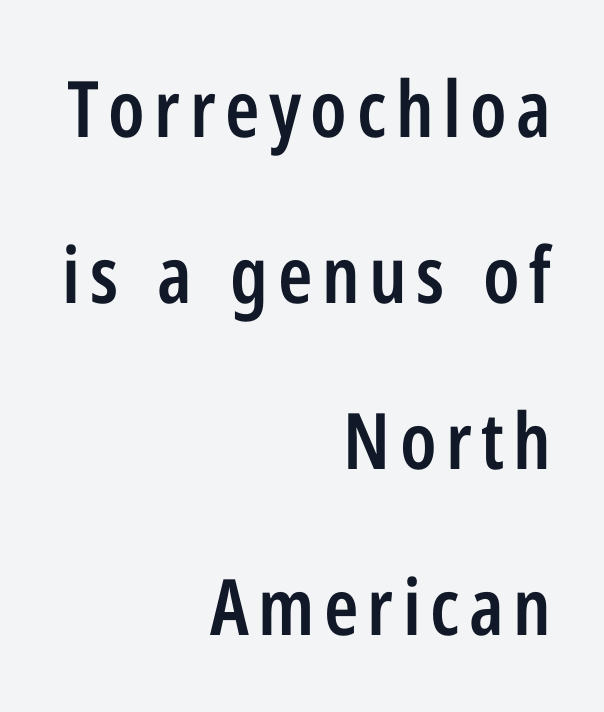
{"serif": "no", "italic": "no", "bold": "semi", "weight": "semibold", "width": "condensed", "stroke_contrast": "low", "x_height": "medium", "monospaced": "no", "underline": "no", "align": "right", "line_spacing": "loose", "line_spacing_ratio": 2.13, "glyph_px": 78}
